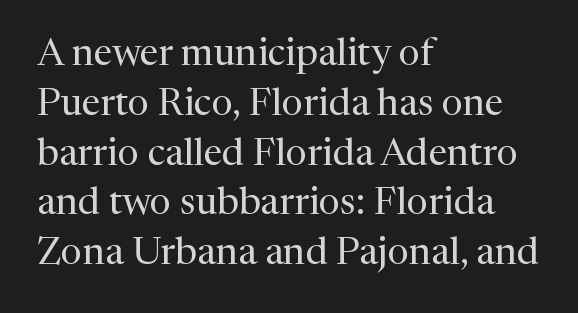
Q: Is the text bold? A: No.
Q: Is the text italic (slanted)? A: No, it is upright.
Q: Is the typeface a serif or a sans-serif typeface? A: Serif.
Q: Is the text underlined? A: No.
Q: How is the paragraph aligned? A: Left-aligned.
Q: Is the spacing between letters normal or unusually wide? A: Normal.
Q: Is the spacing between lines tight, normal or loose? A: Normal.
Q: Width (condensed, normal, or wide)? A: Normal.
Q: Stroke contrast? A: Medium.
Q: x-height? A: Medium.
Q: Monospaced? A: No.
